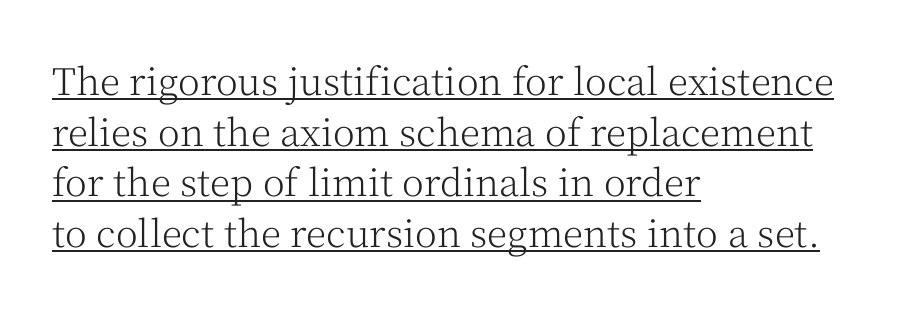
Q: Is the text bold? A: No.
Q: Is the text italic (slanted)? A: No, it is upright.
Q: Is the typeface a serif or a sans-serif typeface? A: Serif.
Q: Is the text underlined? A: Yes.
Q: How is the paragraph aligned? A: Left-aligned.
Q: Is the spacing between letters normal or unusually wide? A: Normal.
Q: Is the spacing between lines tight, normal or loose? A: Normal.
Q: Width (condensed, normal, or wide)? A: Normal.
Q: Stroke contrast? A: Medium.
Q: x-height? A: Medium.
Q: Monospaced? A: No.
